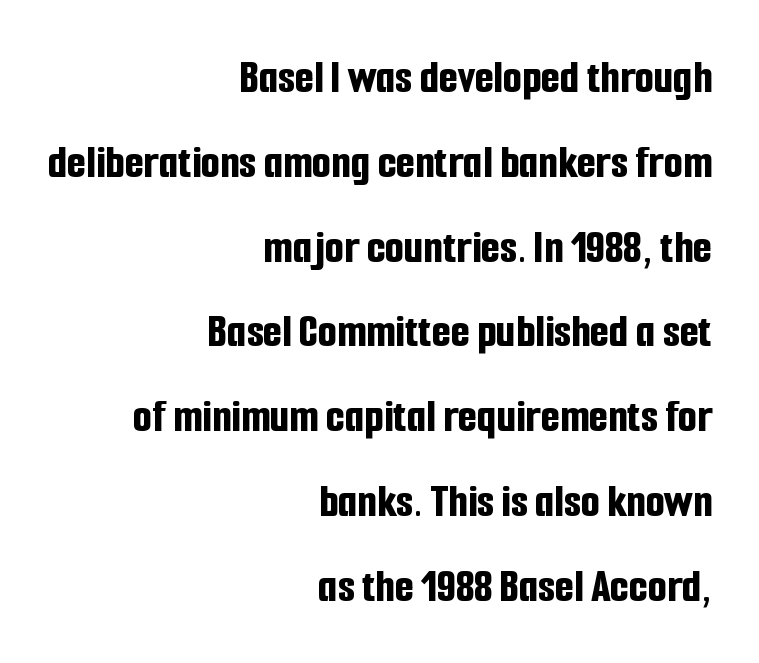
{"serif": "no", "italic": "no", "bold": "yes", "weight": "bold", "width": "condensed", "stroke_contrast": "low", "x_height": "medium", "monospaced": "no", "underline": "no", "align": "right", "line_spacing_ratio": 1.73, "letter_spacing": "normal", "letter_spacing_em": 0.0, "glyph_px": 49}
